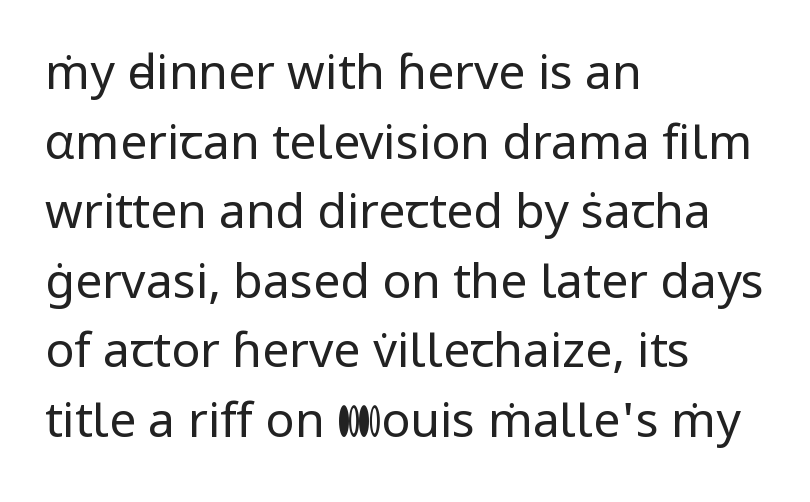
The image shows 48 px regular-weight sans-serif type, upright; set left-aligned, normal line spacing (1.45x), normal letter spacing, not underlined; low stroke contrast and a medium x-height.
